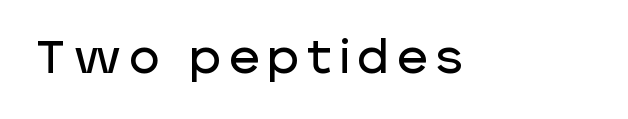
Characters remain perfectly vertical along every line. The letters advance in unequal steps, a hallmark of proportional type. Nothing sits at the stroke ends, so this counts as sans-serif. Glance below the letters and you will spot only blank space.
